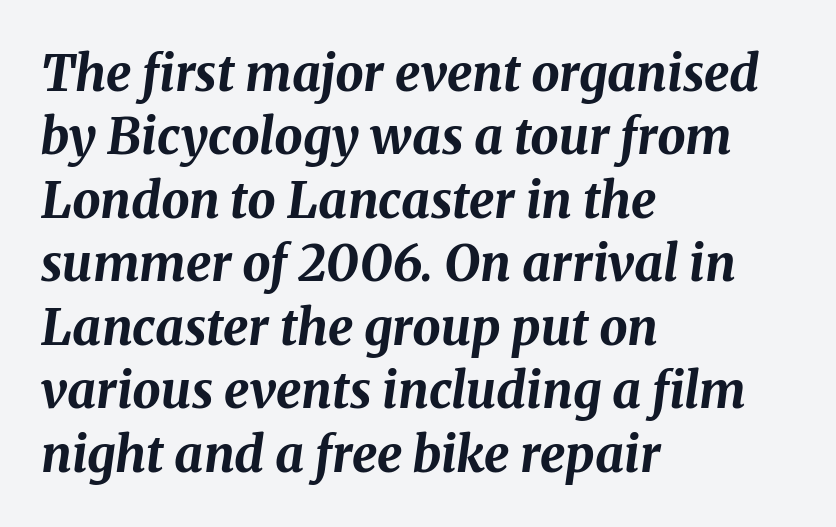
The image shows 50 px bold type, italic (leaning right); set left-aligned, normal line spacing (1.27x), normal letter spacing, not underlined; medium stroke contrast and a medium x-height.
